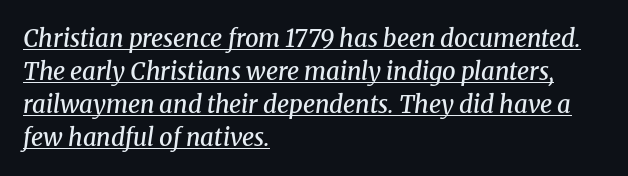
Q: Is the text bold? A: Semi-bold.
Q: Is the text italic (slanted)? A: Yes, it leans right by about 8 degrees.
Q: Is the text underlined? A: Yes.
Q: How is the paragraph aligned? A: Left-aligned.
Q: Is the spacing between letters normal or unusually wide? A: Normal.
Q: Is the spacing between lines tight, normal or loose? A: Normal.
